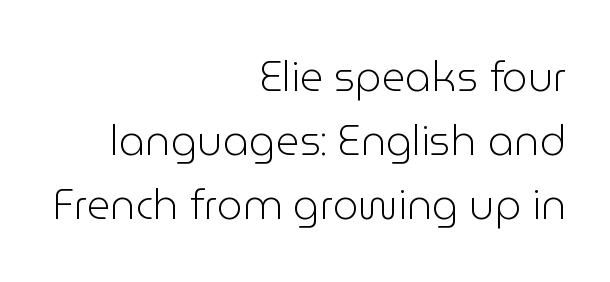
The image shows 41 px light sans-serif type, upright; set right-aligned, normal line spacing (1.56x), normal letter spacing, not underlined; low stroke contrast and a medium x-height.
